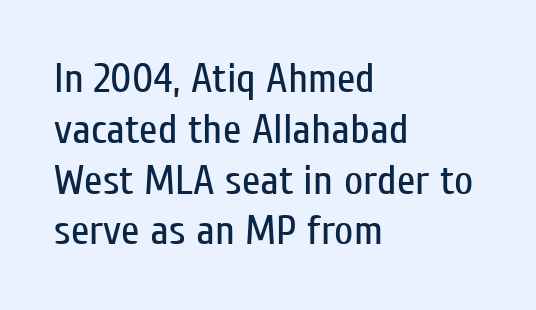
The image shows 42 px regular-weight, condensed sans-serif type, upright; set left-aligned, line spacing 1.21x, normal letter spacing, not underlined; low stroke contrast and a medium x-height.
